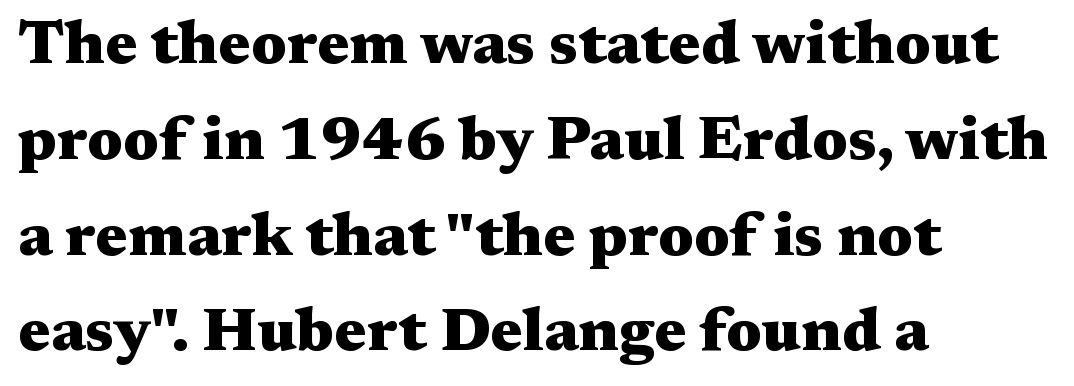
Compared with an ordinary text face, these strokes are far heavier — a full bold. The axis of the letterforms is exactly vertical. Short and long lines alike share a common starting point at left. Do the characters align in a grid? No, the font is proportional. These lines keep a tight, regular rhythm from letter to letter. Honestly, there is no underline to notice here at all.
